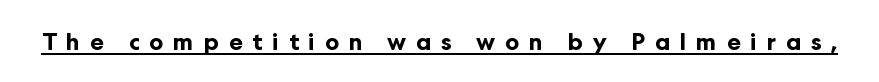
{"italic": "no", "bold": "yes", "underline": "yes", "letter_spacing": "wide", "letter_spacing_em": 0.43, "glyph_px": 23}
